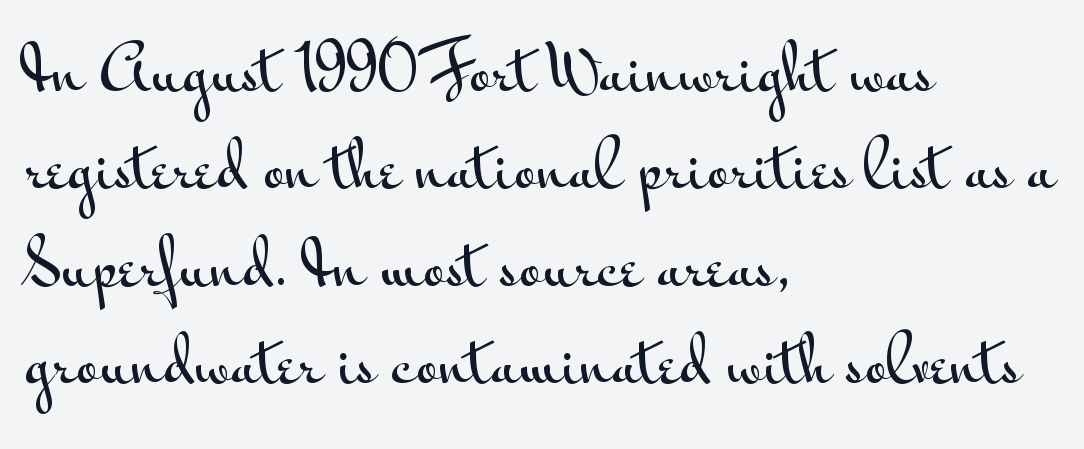
{"serif": "no", "width": "wide", "stroke_contrast": "medium", "x_height": "small", "monospaced": "no", "underline": "no", "align": "left", "line_spacing": "normal", "line_spacing_ratio": 1.57, "letter_spacing": "normal", "letter_spacing_em": 0.0, "glyph_px": 62}
